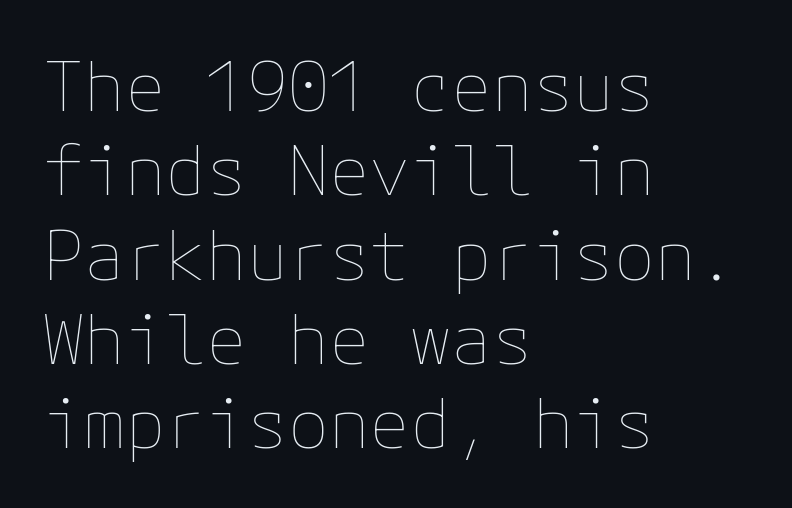
Compared with typical body copy, the letter spacing here is the same. Stem width sits at or under what a default text font uses. Posture: vertical. Casual observation: everything's shoved over to the left. Glance below the letters and you will spot only blank space.
